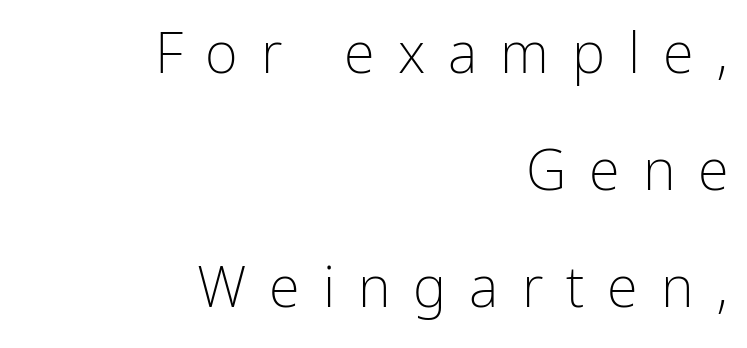
Stroke mass is kept to a normal reading level or below. Short and long lines alike share a common ending point at right. The face used here is proportionally spaced, like ordinary book or web type. Each word looks stretched out because of the extra space between its letters.
